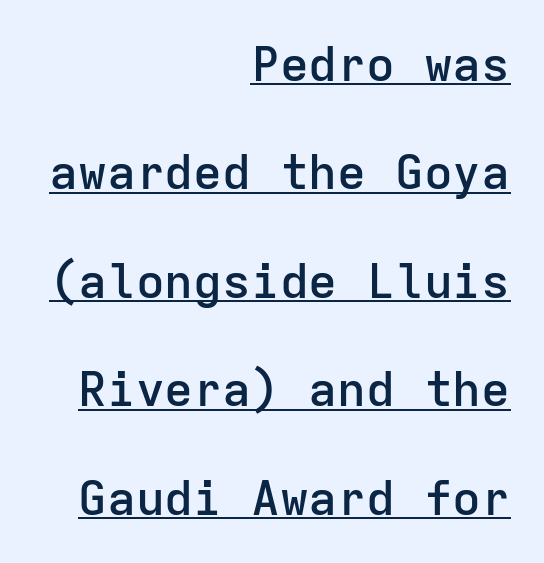
Q: Is the text bold? A: Semi-bold.
Q: Is the text italic (slanted)? A: No, it is upright.
Q: Is the typeface a serif or a sans-serif typeface? A: Sans-serif.
Q: Is the text underlined? A: Yes.
Q: How is the paragraph aligned? A: Right-aligned.
Q: Is the spacing between letters normal or unusually wide? A: Normal.
Q: Is the spacing between lines tight, normal or loose? A: Loose.
Q: Width (condensed, normal, or wide)? A: Normal.
Q: Stroke contrast? A: Low.
Q: x-height? A: Medium.
Q: Monospaced? A: Yes.
